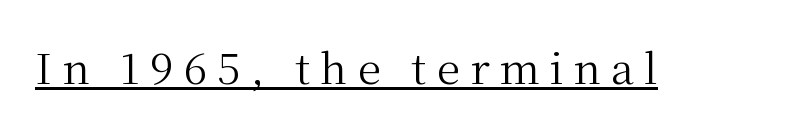
The image shows 42 px regular-weight serif type, upright; set unusually wide letter spacing (+0.24 em), underlined; medium stroke contrast and a medium x-height.
